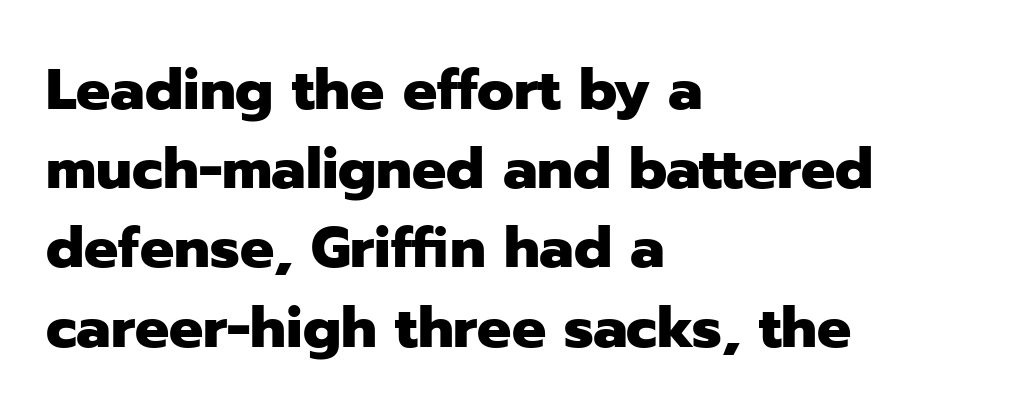
{"serif": "no", "italic": "no", "bold": "yes", "weight": "heavy", "width": "normal", "stroke_contrast": "low", "x_height": "medium", "monospaced": "no", "underline": "no", "align": "left", "line_spacing": "normal", "line_spacing_ratio": 1.39, "letter_spacing": "normal", "letter_spacing_em": 0.0, "glyph_px": 57}
